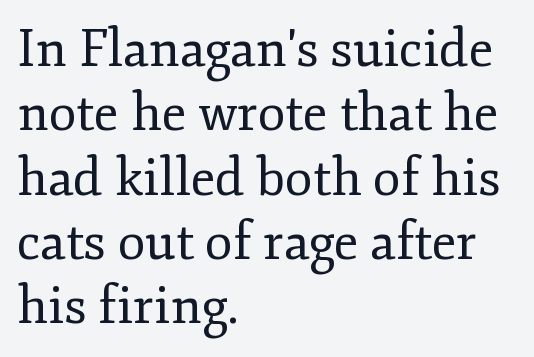
The image shows 51 px regular-weight serif type, upright; set left-aligned, normal line spacing (1.26x), normal letter spacing, not underlined; low stroke contrast and a small x-height.
